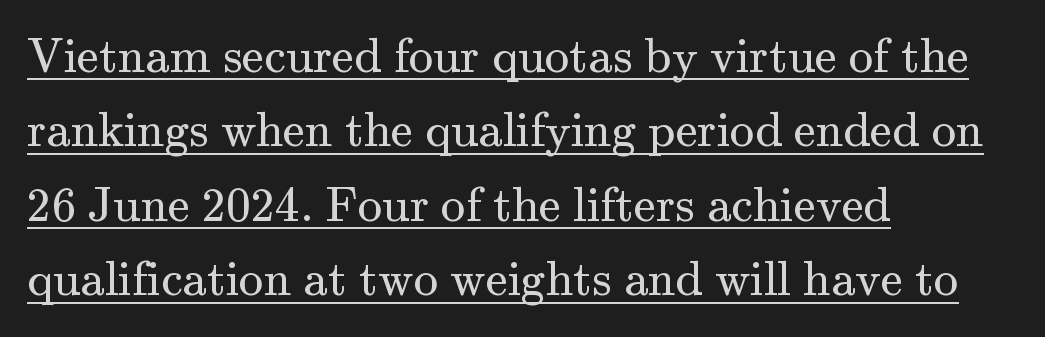
Looks like someone drew a line under every word here. The rendering anchors every line to the left-hand side. Does the type have serifs? Yes, each stem ends in a small foot. Looks like regular typesetting: each glyph gets only the width it needs. When letters stand straight like this, we call the style roman or upright. Caption: face not bold, strokes unweighted.
